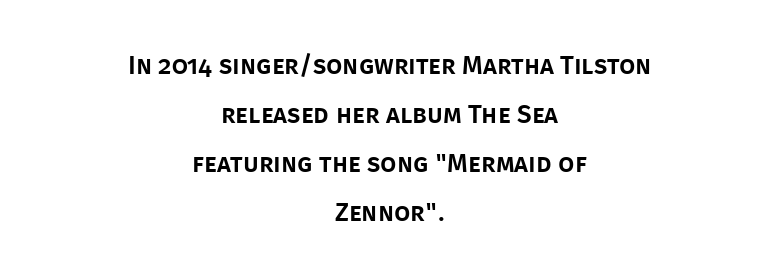
{"italic": "no", "underline": "no", "align": "center", "line_spacing_ratio": 1.88, "letter_spacing": "normal", "letter_spacing_em": 0.0, "glyph_px": 26}
